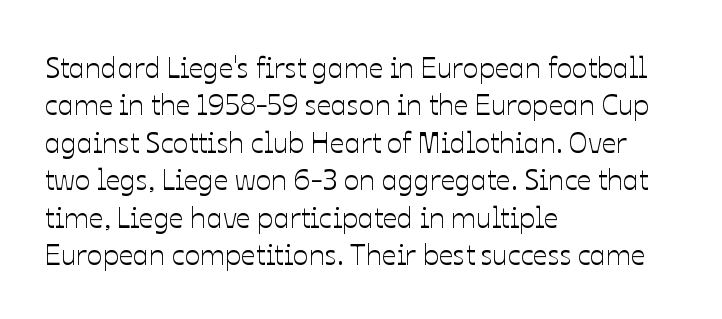
The image shows 29 px text type, upright; set left-aligned, normal line spacing (1.29x), normal letter spacing, not underlined; low stroke contrast and a medium x-height.
